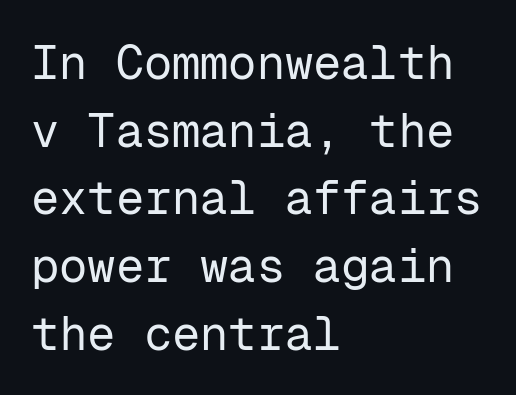
The characters are drawn with everyday or finer stroke widths. This is roman type, the default non-slanted kind. This rendering features lettering with no underline. The passage shown has conventional tracking throughout.
